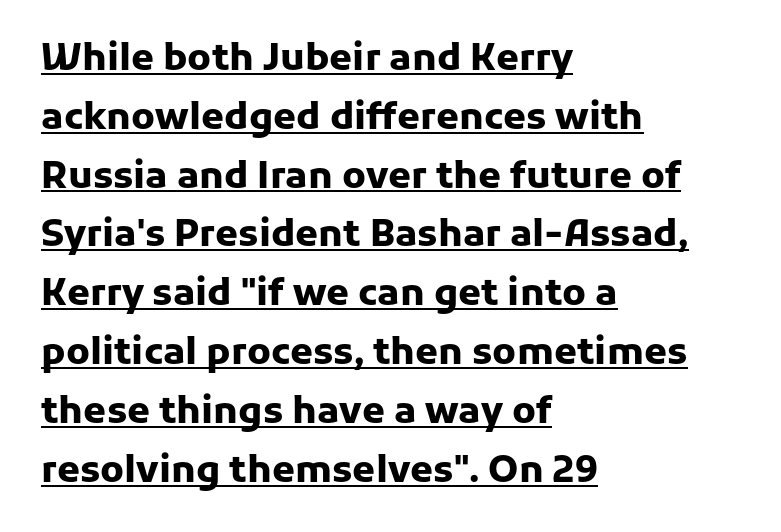
The typesetter chose a ragged-right arrangement here. Here the designer chose a conventional face with non-uniform glyph widths. Is the letter spacing exaggerated? No — it looks like the ordinary default. Emphasis is given by a line drawn under the lettering. Unlike italic type, these characters show no tilt at all.
